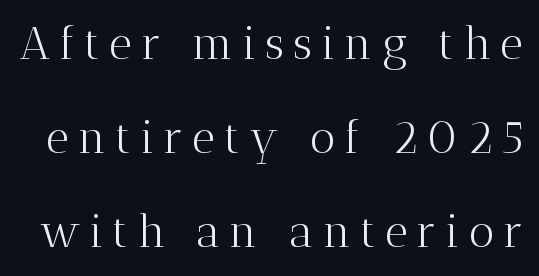
{"serif": "yes", "italic": "no", "bold": "no", "weight": "light", "width": "normal", "stroke_contrast": "medium", "x_height": "medium", "monospaced": "no", "underline": "no", "line_spacing": "loose", "line_spacing_ratio": 2.09, "letter_spacing": "wide", "letter_spacing_em": 0.2, "glyph_px": 45}
